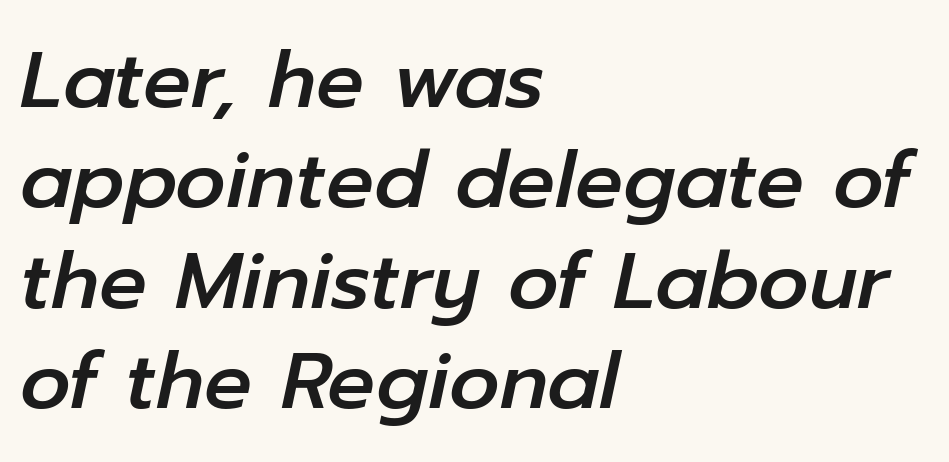
Q: Is the text italic (slanted)? A: Yes, it leans right by about 12 degrees.
Q: Is the text underlined? A: No.
Q: How is the paragraph aligned? A: Left-aligned.
Q: Is the spacing between letters normal or unusually wide? A: Normal.
Q: Is the spacing between lines tight, normal or loose? A: Normal.
Q: Width (condensed, normal, or wide)? A: Normal.
Q: Stroke contrast? A: Low.
Q: x-height? A: Medium.
Q: Monospaced? A: No.
